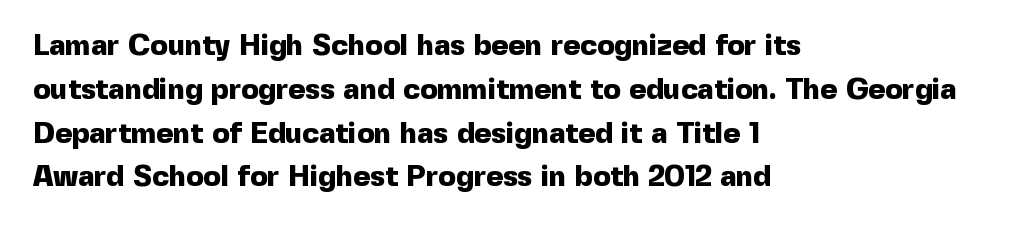
The image shows 29 px heavy sans-serif type, upright; set left-aligned, normal line spacing (1.51x), normal letter spacing, not underlined; a medium x-height.
